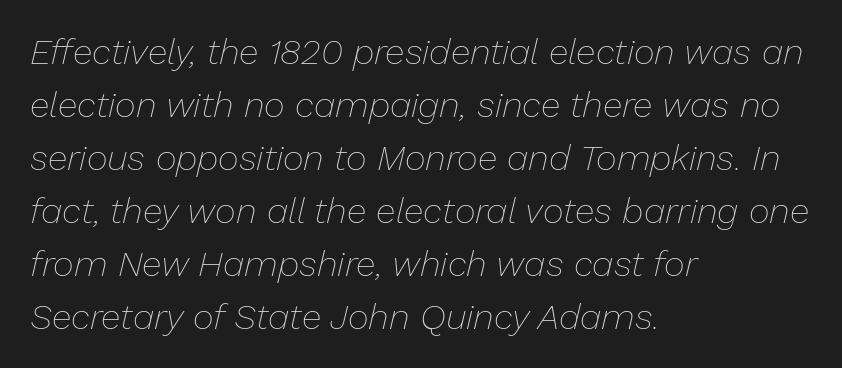
{"italic": "yes", "lean": "right", "slant_degrees": 13, "bold": "no", "weight": "thin", "width": "normal", "stroke_contrast": "low", "x_height": "medium", "monospaced": "no", "underline": "no", "align": "left", "line_spacing": "normal", "line_spacing_ratio": 1.47, "letter_spacing": "normal", "letter_spacing_em": 0.0, "glyph_px": 36}
